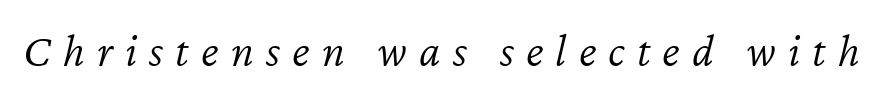
The letters are slanted; this is an italic face. The letters look calm and open, with moderate or lighter stems. Decoration check: the copy has no underline. Character widths vary here, with narrow letters taking less room than wide ones. The letterforms stand isolated, each surrounded by extra space.
